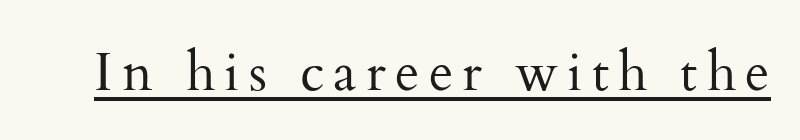
The image shows 54 px regular-weight serif type, upright; set underlined; medium stroke contrast and a small x-height.
